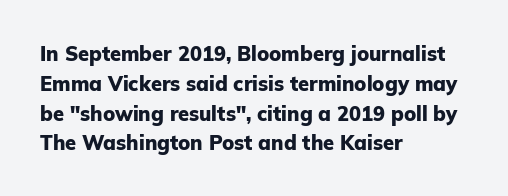
Q: Is the text bold? A: Yes.
Q: Is the text italic (slanted)? A: No, it is upright.
Q: Is the text underlined? A: No.
Q: How is the paragraph aligned? A: Left-aligned.
Q: Is the spacing between letters normal or unusually wide? A: Normal.
Q: Is the spacing between lines tight, normal or loose? A: Normal.
